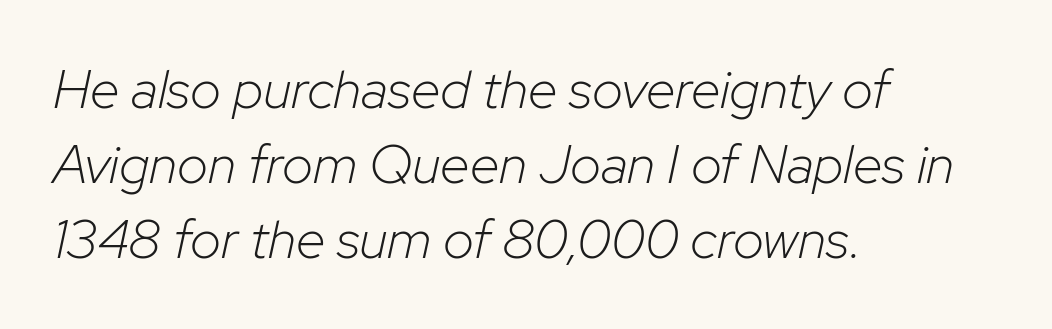
{"italic": "yes", "lean": "right", "slant_degrees": 12, "bold": "no", "weight": "light", "width": "normal", "stroke_contrast": "low", "x_height": "medium", "monospaced": "no", "underline": "no", "align": "left", "line_spacing": "normal", "line_spacing_ratio": 1.39, "letter_spacing": "normal", "letter_spacing_em": 0.0, "glyph_px": 54}
